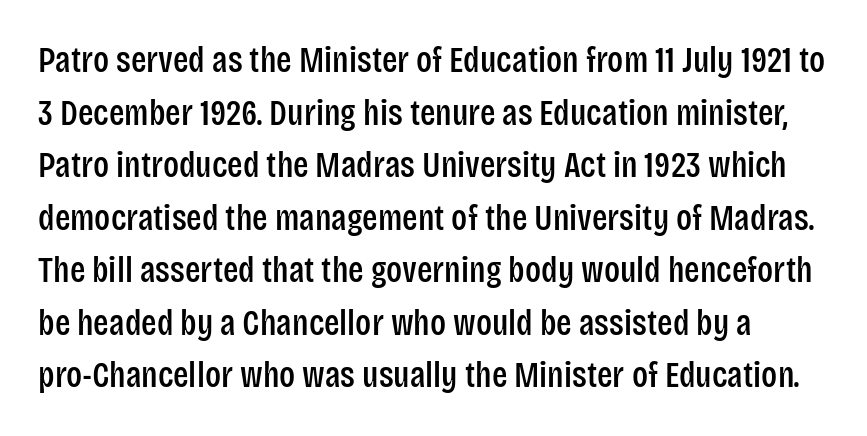
The image shows 36 px condensed sans-serif type, upright; set normal line spacing (1.46x), normal letter spacing, not underlined; low stroke contrast and a large x-height.
